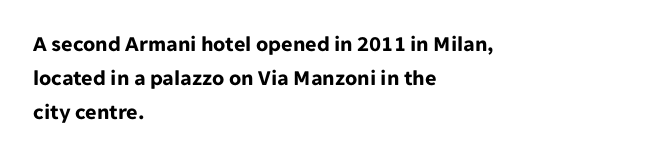
The image shows 22 px bold type, upright; set left-aligned, normal line spacing (1.55x), normal letter spacing, not underlined.
